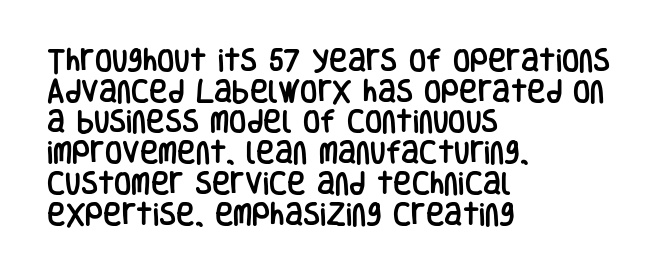
The image shows 25 px text type, upright; set left-aligned, line spacing 1.23x, normal letter spacing, not underlined.
